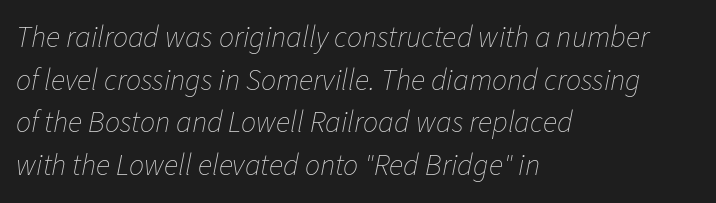
The image shows 30 px thin type, italic (leaning right); set left-aligned, normal line spacing (1.42x), normal letter spacing, not underlined; low stroke contrast and a medium x-height.
